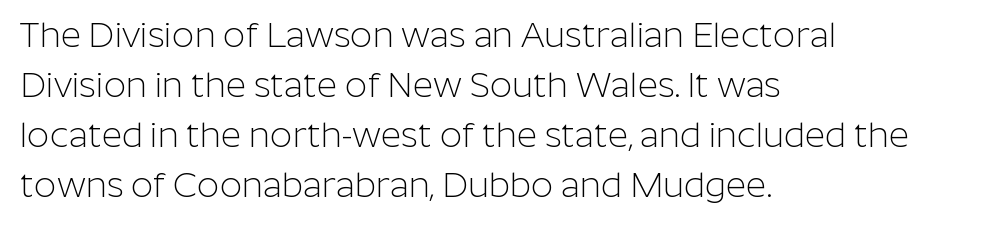
Reading down the block, your eye returns to a fixed left position each line. The typeface chosen for these lines omits serifs. Is the letter spacing exaggerated? No — it looks like the ordinary default. Glance below the letters and you will spot only blank space.
